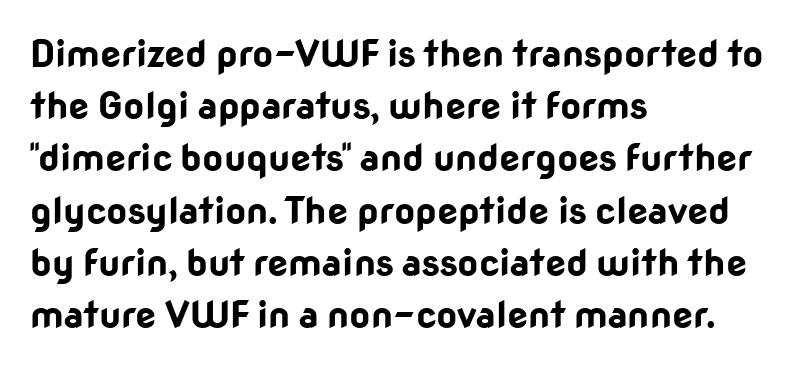
The image shows 37 px bold sans-serif type, upright; set left-aligned, normal line spacing (1.41x), normal letter spacing, not underlined; low stroke contrast and a medium x-height.
